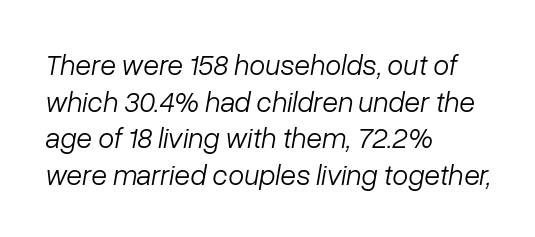
{"italic": "yes", "lean": "right", "slant_degrees": 10, "bold": "no", "weight": "light", "width": "normal", "stroke_contrast": "low", "x_height": "medium", "monospaced": "no", "underline": "no", "align": "left", "line_spacing": "normal", "line_spacing_ratio": 1.26, "letter_spacing": "normal", "letter_spacing_em": 0.0, "glyph_px": 29}
